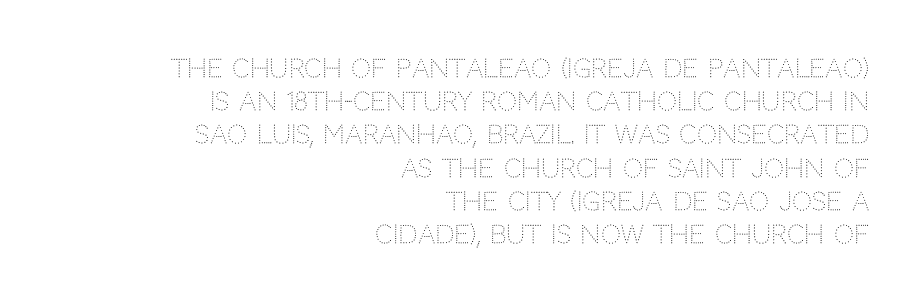
Caption: face not bold, strokes unweighted. The baseline area is clear. In CSS terms this would be text-align: right. Characters follow at the spacing the type designer built in. Leading matches the norm, producing a regular column. No italicization has been applied; the sample stays upright.
